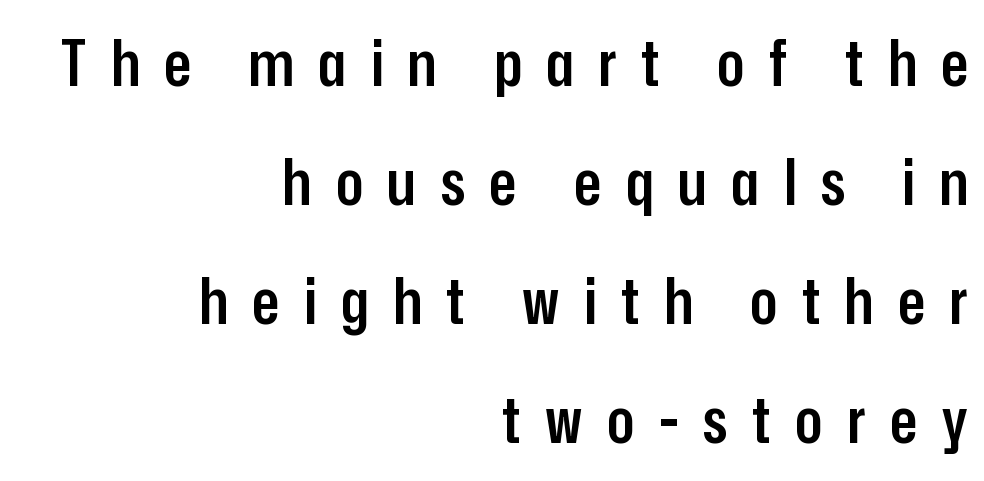
This sample has the flowing, uneven cadence of proportional lettering. Ascenders rise straight up at ninety degrees. Look at the tracking — it's clearly loosened, letters drifting apart. The text block is weighted toward the right margin, trailing off unevenly leftward. The passage shown is typeset with a sans-serif family.
